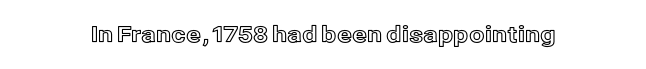
The image shows 22 px text type, upright; set normal letter spacing, not underlined.
